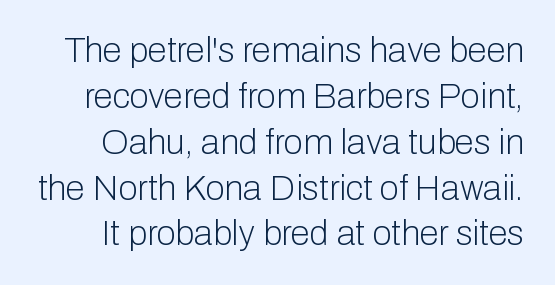
{"serif": "no", "italic": "no", "bold": "no", "weight": "light", "width": "normal", "stroke_contrast": "low", "x_height": "medium", "monospaced": "no", "underline": "no", "line_spacing": "normal", "line_spacing_ratio": 1.31, "letter_spacing": "normal", "letter_spacing_em": 0.0, "glyph_px": 35}
